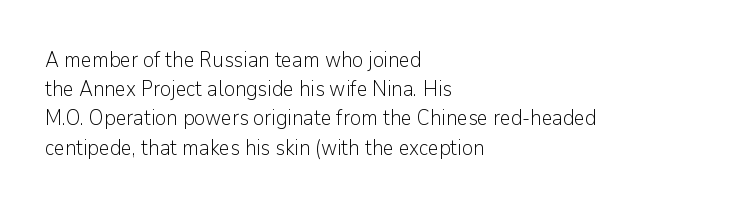
{"italic": "no", "bold": "no", "underline": "no", "align": "left", "line_spacing": "normal", "line_spacing_ratio": 1.39, "letter_spacing": "normal", "letter_spacing_em": 0.0, "glyph_px": 21}
